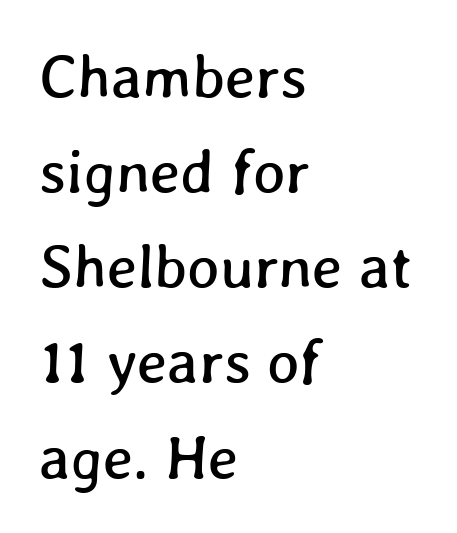
Quick note: underline off. In terms of letterspacing, this is plain default setting. Reading down the column, the eye jumps a familiar distance to each next line. Horizontal alignment here is leftward, the default for most running prose.
